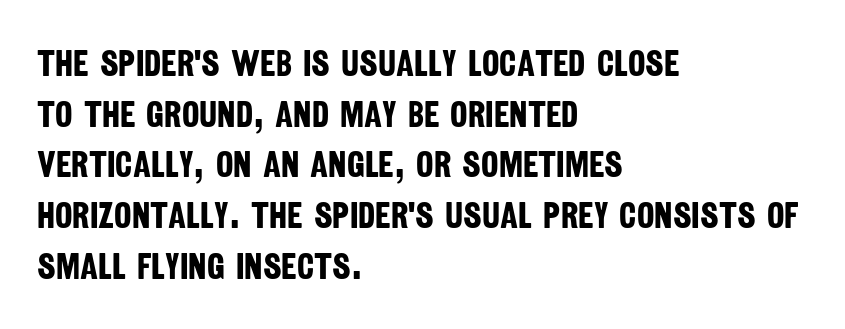
{"serif": "no", "bold": "yes", "weight": "bold", "width": "condensed", "stroke_contrast": "low", "x_height": "large", "monospaced": "no", "underline": "no", "align": "left", "line_spacing": "normal", "line_spacing_ratio": 1.37, "letter_spacing": "normal", "letter_spacing_em": 0.0, "glyph_px": 37}
